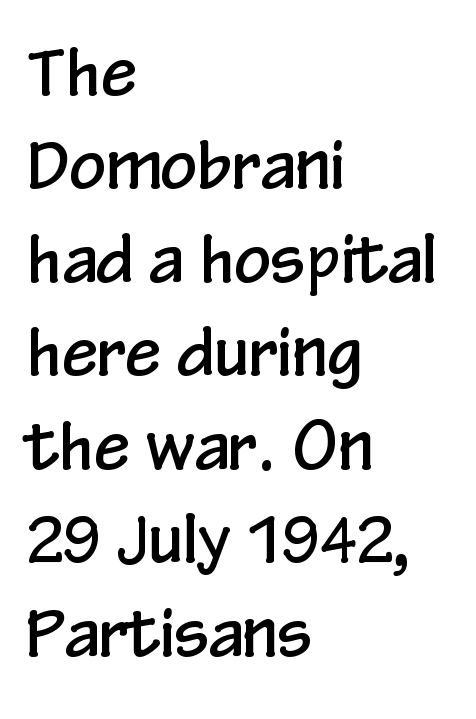
{"serif": "no", "italic": "no", "width": "condensed", "stroke_contrast": "low", "x_height": "medium", "monospaced": "no", "underline": "no", "align": "left", "line_spacing": "normal", "line_spacing_ratio": 1.46, "letter_spacing": "normal", "letter_spacing_em": 0.0, "glyph_px": 64}
